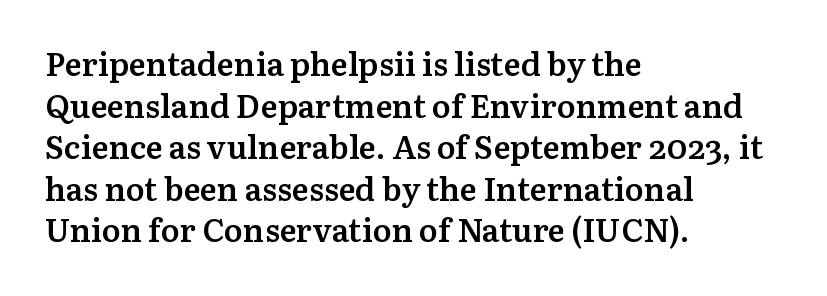
{"serif": "yes", "italic": "no", "bold": "semi", "weight": "semibold", "width": "normal", "stroke_contrast": "medium", "x_height": "medium", "monospaced": "no", "underline": "no", "align": "left", "line_spacing": "normal", "line_spacing_ratio": 1.3, "letter_spacing": "normal", "letter_spacing_em": 0.0, "glyph_px": 32}
